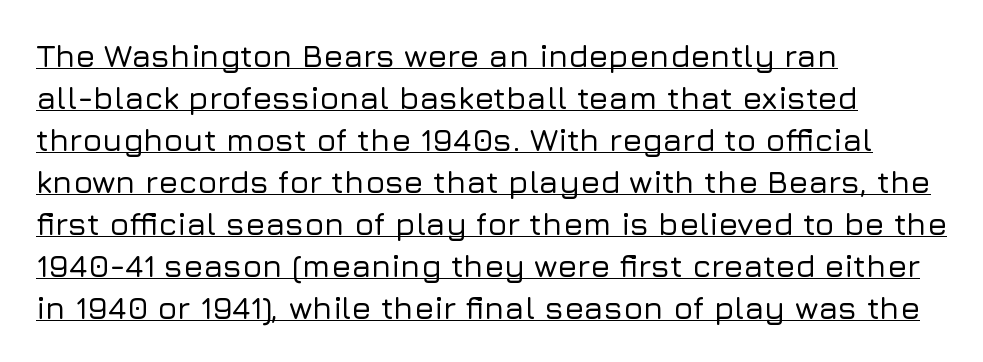
Q: Is the text italic (slanted)? A: No, it is upright.
Q: Is the typeface a serif or a sans-serif typeface? A: Sans-serif.
Q: Is the text underlined? A: Yes.
Q: How is the paragraph aligned? A: Left-aligned.
Q: Is the spacing between letters normal or unusually wide? A: Normal.
Q: Is the spacing between lines tight, normal or loose? A: Normal.
Q: Width (condensed, normal, or wide)? A: Normal.
Q: Stroke contrast? A: Low.
Q: x-height? A: Medium.
Q: Monospaced? A: No.
